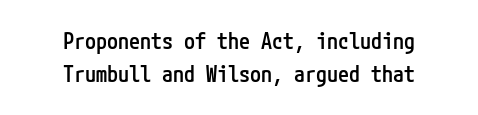
Q: Is the text bold? A: Semi-bold.
Q: Is the text italic (slanted)? A: No, it is upright.
Q: Is the text underlined? A: No.
Q: How is the paragraph aligned? A: Centered.
Q: Is the spacing between letters normal or unusually wide? A: Normal.
Q: Is the spacing between lines tight, normal or loose? A: Normal.
